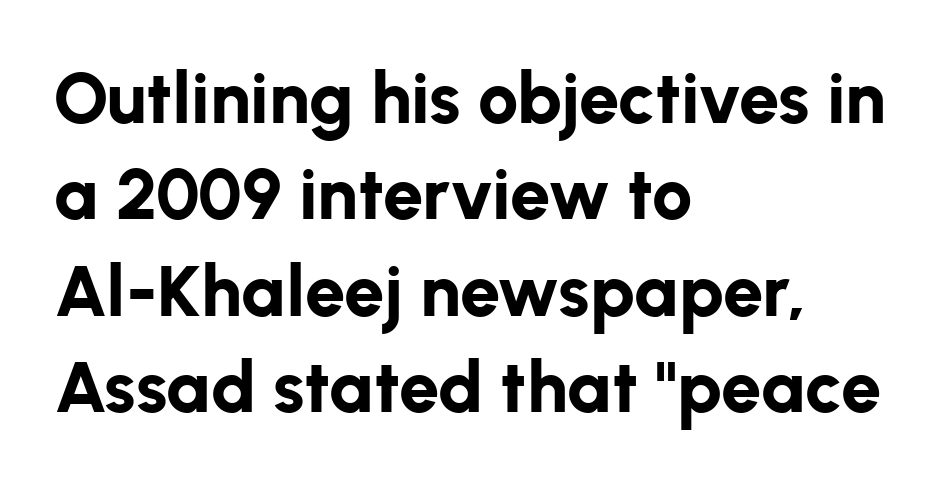
The image shows 72 px bold sans-serif type, upright; set left-aligned, normal line spacing (1.34x), normal letter spacing, not underlined; low stroke contrast and a medium x-height.
